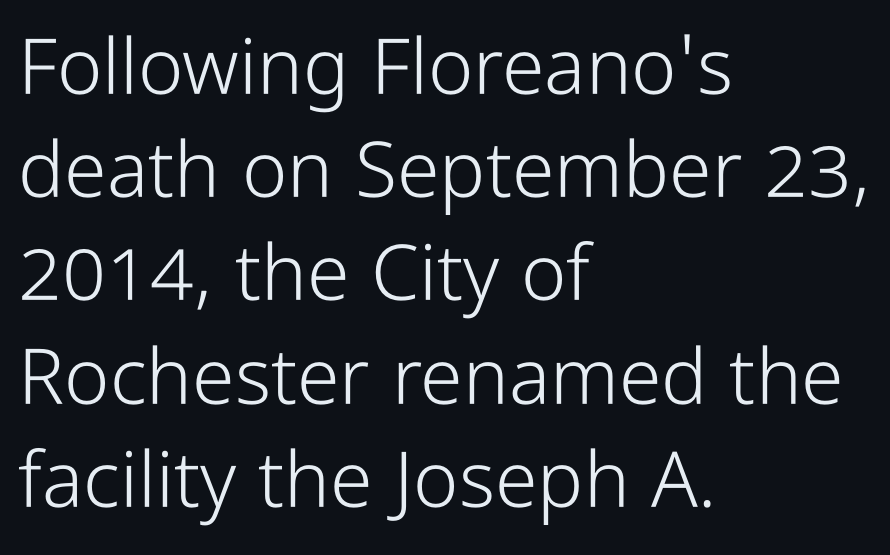
Q: Is the text bold? A: No.
Q: Is the text italic (slanted)? A: No, it is upright.
Q: Is the typeface a serif or a sans-serif typeface? A: Sans-serif.
Q: Is the text underlined? A: No.
Q: How is the paragraph aligned? A: Left-aligned.
Q: Is the spacing between letters normal or unusually wide? A: Normal.
Q: Is the spacing between lines tight, normal or loose? A: Normal.
Q: Width (condensed, normal, or wide)? A: Condensed.
Q: Stroke contrast? A: Low.
Q: x-height? A: Medium.
Q: Monospaced? A: No.
